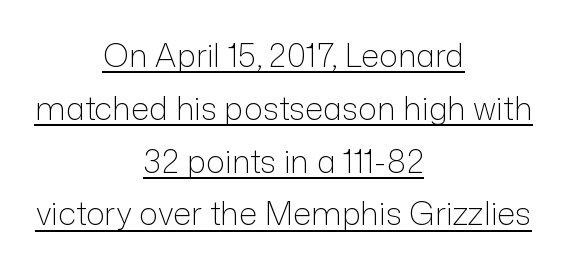
Q: Is the text bold? A: No.
Q: Is the text italic (slanted)? A: No, it is upright.
Q: Is the typeface a serif or a sans-serif typeface? A: Sans-serif.
Q: Is the text underlined? A: Yes.
Q: How is the paragraph aligned? A: Centered.
Q: Is the spacing between letters normal or unusually wide? A: Normal.
Q: Is the spacing between lines tight, normal or loose? A: Normal.
Q: Width (condensed, normal, or wide)? A: Normal.
Q: Stroke contrast? A: Low.
Q: x-height? A: Medium.
Q: Monospaced? A: No.
